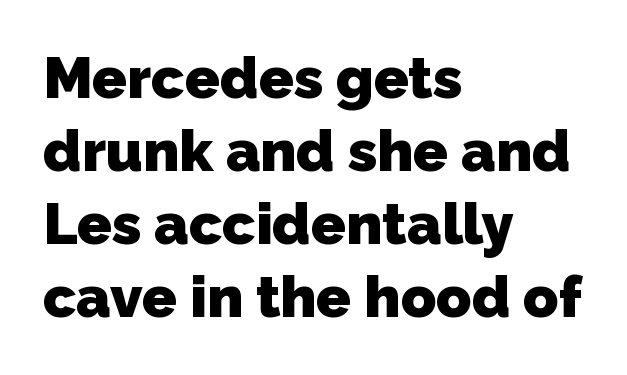
Q: Is the text bold? A: Yes.
Q: Is the typeface a serif or a sans-serif typeface? A: Sans-serif.
Q: Is the text underlined? A: No.
Q: How is the paragraph aligned? A: Left-aligned.
Q: Is the spacing between letters normal or unusually wide? A: Normal.
Q: Is the spacing between lines tight, normal or loose? A: Normal.
Q: Width (condensed, normal, or wide)? A: Normal.
Q: Stroke contrast? A: Low.
Q: x-height? A: Medium.
Q: Monospaced? A: No.
